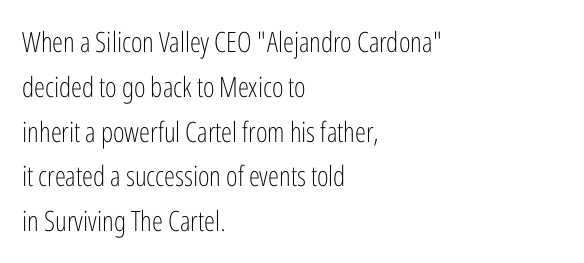
Q: Is the text bold? A: No.
Q: Is the text italic (slanted)? A: No, it is upright.
Q: Is the typeface a serif or a sans-serif typeface? A: Sans-serif.
Q: Is the text underlined? A: No.
Q: How is the paragraph aligned? A: Left-aligned.
Q: Is the spacing between letters normal or unusually wide? A: Normal.
Q: Is the spacing between lines tight, normal or loose? A: Normal.
Q: Width (condensed, normal, or wide)? A: Condensed.
Q: Stroke contrast? A: Low.
Q: x-height? A: Medium.
Q: Monospaced? A: No.
